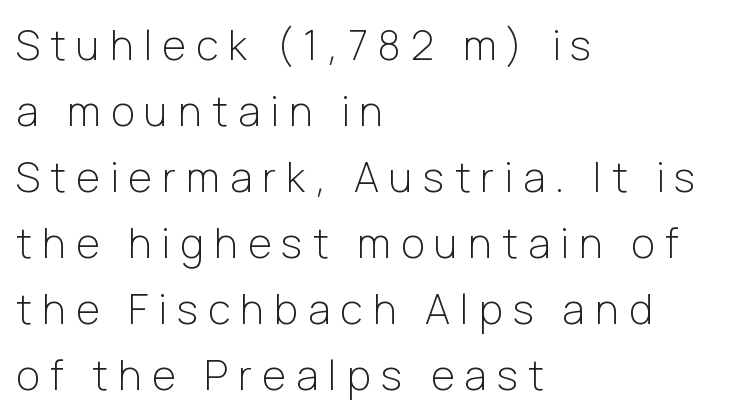
{"serif": "no", "italic": "no", "bold": "no", "weight": "light", "width": "normal", "stroke_contrast": "low", "x_height": "medium", "monospaced": "no", "underline": "no", "align": "left", "line_spacing": "normal", "line_spacing_ratio": 1.61, "letter_spacing": "wide", "letter_spacing_em": 0.25, "glyph_px": 41}
